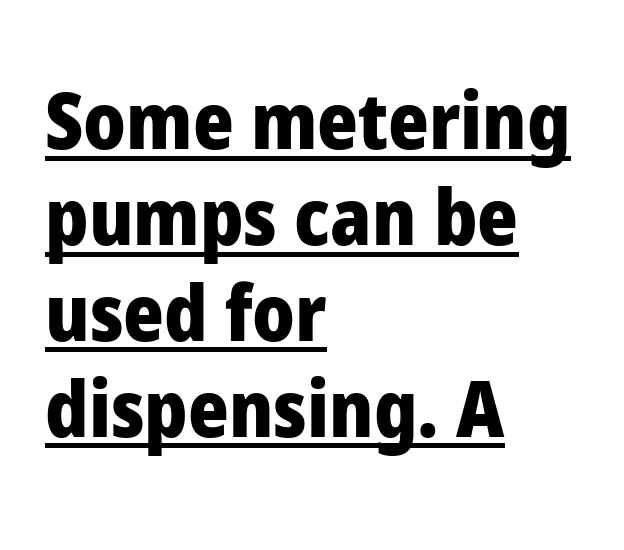
{"serif": "no", "italic": "no", "bold": "yes", "weight": "heavy", "width": "normal", "stroke_contrast": "low", "x_height": "medium", "monospaced": "no", "underline": "yes", "align": "left", "line_spacing_ratio": 1.23, "letter_spacing": "normal", "letter_spacing_em": 0.0, "glyph_px": 78}
